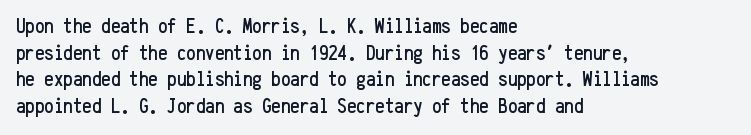
Successive baselines arrive at the customary interval. The space directly below the letters is spotless. The face used here is rendered with its standard letterfit. The rendering anchors every line to the left-hand side.
